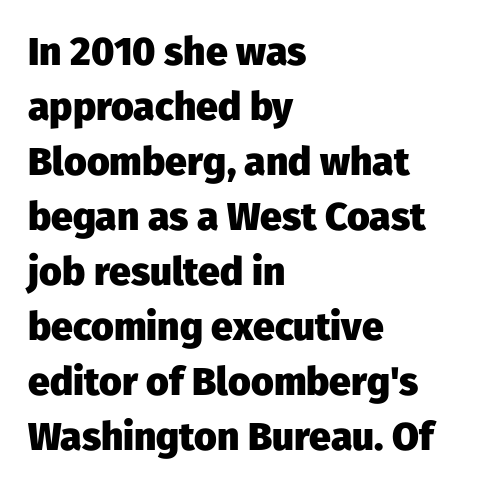
{"serif": "no", "italic": "no", "bold": "yes", "weight": "heavy", "width": "normal", "stroke_contrast": "low", "x_height": "medium", "monospaced": "no", "underline": "no", "align": "left", "line_spacing": "normal", "line_spacing_ratio": 1.41, "letter_spacing": "normal", "letter_spacing_em": 0.0, "glyph_px": 39}
